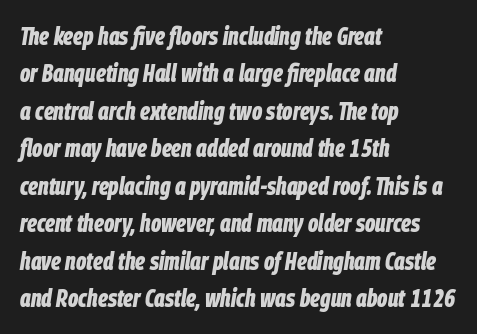
{"italic": "yes", "lean": "right", "slant_degrees": 9, "bold": "yes", "underline": "no", "align": "left", "line_spacing": "normal", "line_spacing_ratio": 1.5, "letter_spacing": "normal", "letter_spacing_em": 0.0, "glyph_px": 25}
